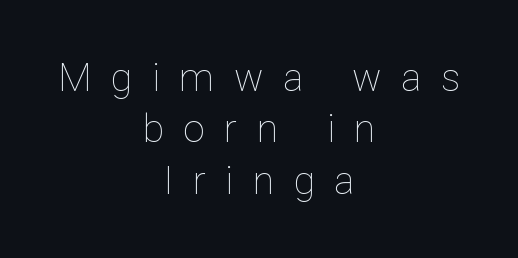
You could not count columns in this text — the font is proportionally spaced. Ascenders rise straight up at ninety degrees. The rows are spaced the way most documents space them. The foot of each line stays bare and open.
